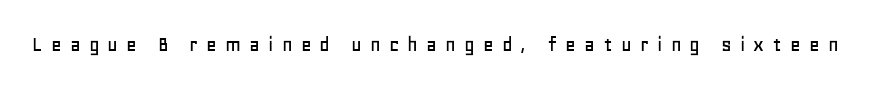
Each row of text sits above clean, open space. Does extra space separate the letters? Yes, quite a lot of it. Notice how the stems are strictly vertical — no italics here.
